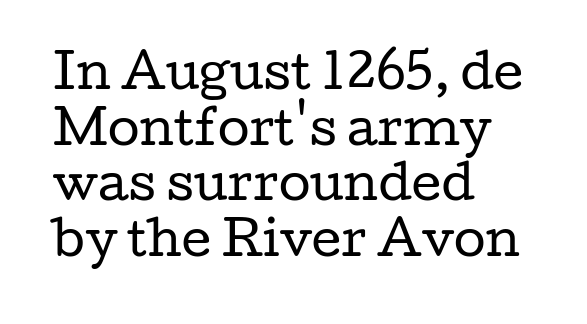
Q: Is the text bold? A: No.
Q: Is the text italic (slanted)? A: No, it is upright.
Q: Is the typeface a serif or a sans-serif typeface? A: Serif.
Q: Is the text underlined? A: No.
Q: How is the paragraph aligned? A: Left-aligned.
Q: Is the spacing between letters normal or unusually wide? A: Normal.
Q: Width (condensed, normal, or wide)? A: Wide.
Q: Stroke contrast? A: Low.
Q: x-height? A: Medium.
Q: Monospaced? A: No.
